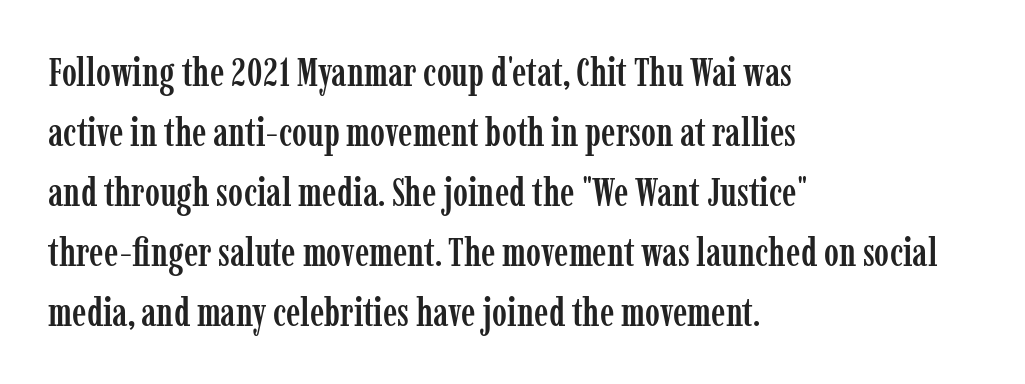
The letters sit at their default tracking, neither squeezed nor spread. The lettering holds an erect, upright posture throughout. A student would call this left alignment; a typographer would say flush left, rag right. If you measured baseline to baseline, you'd find a middling distance. The strip under each line holds only bare page.
